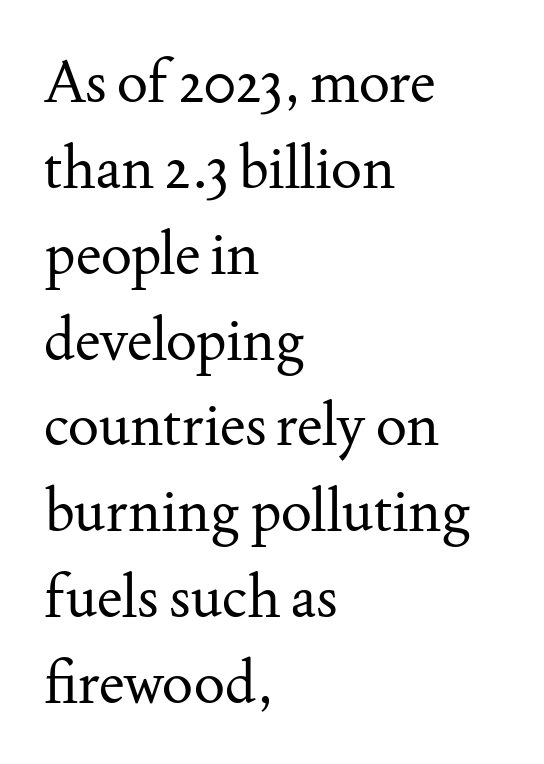
Q: Is the text bold? A: No.
Q: Is the text italic (slanted)? A: No, it is upright.
Q: Is the typeface a serif or a sans-serif typeface? A: Serif.
Q: Is the text underlined? A: No.
Q: How is the paragraph aligned? A: Left-aligned.
Q: Is the spacing between letters normal or unusually wide? A: Normal.
Q: Is the spacing between lines tight, normal or loose? A: Normal.
Q: Width (condensed, normal, or wide)? A: Normal.
Q: Stroke contrast? A: Medium.
Q: x-height? A: Small.
Q: Monospaced? A: No.
